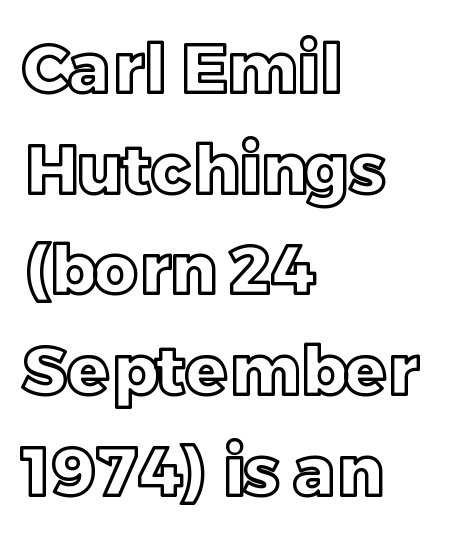
The image shows 68 px text type, upright; set left-aligned, normal line spacing (1.48x), normal letter spacing, not underlined; a large x-height.
